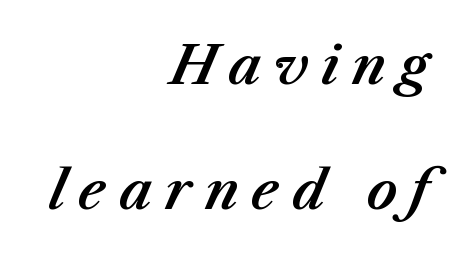
Q: Is the text italic (slanted)? A: Yes, it leans right by about 23 degrees.
Q: Is the text underlined? A: No.
Q: How is the paragraph aligned? A: Right-aligned.
Q: Is the spacing between letters normal or unusually wide? A: Unusually wide.
Q: Is the spacing between lines tight, normal or loose? A: Loose.
Q: Width (condensed, normal, or wide)? A: Normal.
Q: Stroke contrast? A: Medium.
Q: x-height? A: Medium.
Q: Monospaced? A: No.
